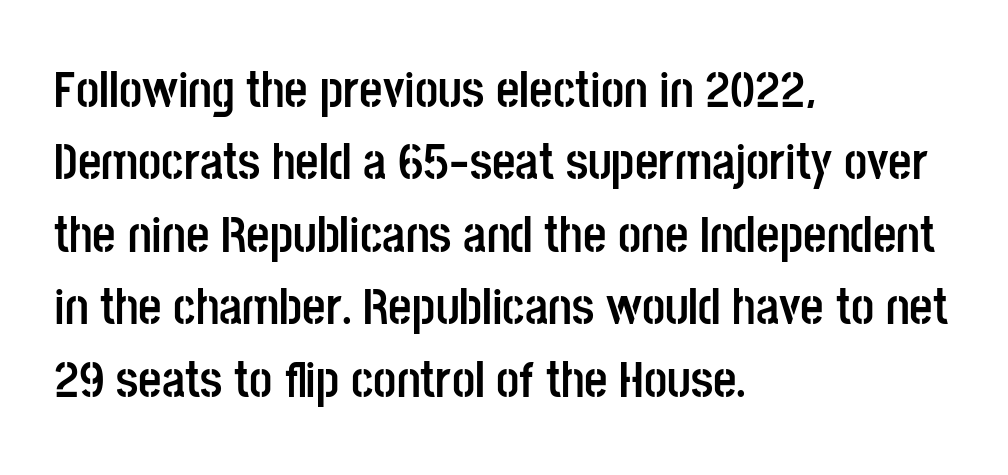
The image shows 51 px semibold, condensed sans-serif type, upright; set left-aligned, normal line spacing (1.42x), normal letter spacing, not underlined; low stroke contrast and a large x-height.
